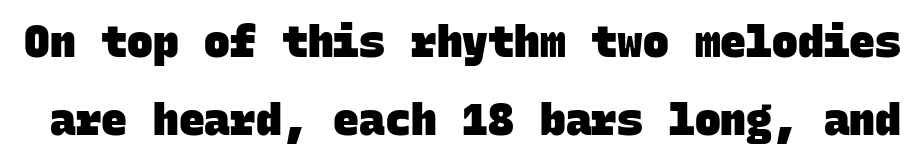
The image shows 43 px heavy sans-serif type, monospaced; set line spacing 1.81x, normal letter spacing, not underlined; low stroke contrast and a large x-height.
